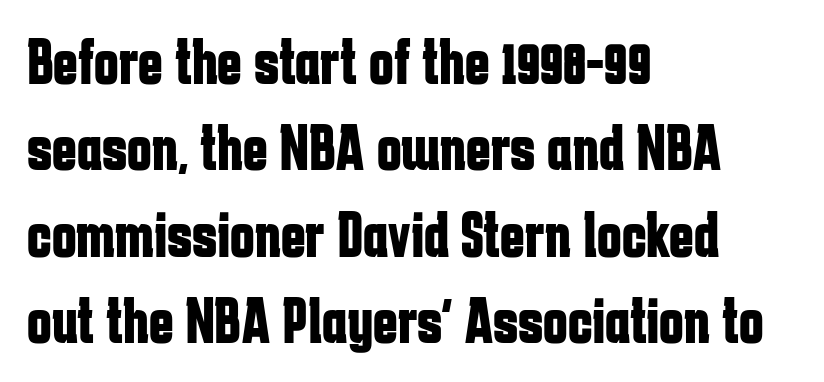
{"serif": "no", "italic": "no", "bold": "yes", "weight": "bold", "width": "condensed", "stroke_contrast": "low", "x_height": "medium", "monospaced": "no", "underline": "no", "align": "left", "line_spacing": "normal", "line_spacing_ratio": 1.31, "letter_spacing": "normal", "letter_spacing_em": 0.0, "glyph_px": 66}
